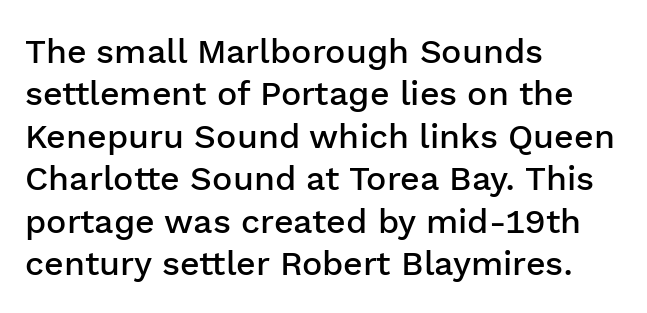
{"serif": "no", "italic": "no", "bold": "semi", "weight": "semibold", "width": "normal", "stroke_contrast": "low", "x_height": "medium", "monospaced": "no", "underline": "no", "align": "left", "line_spacing": "normal", "line_spacing_ratio": 1.25, "letter_spacing": "normal", "letter_spacing_em": 0.0, "glyph_px": 34}
